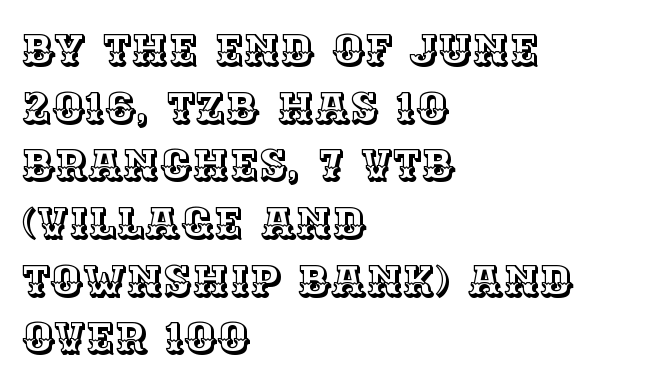
{"italic": "no", "width": "normal", "x_height": "large", "monospaced": "no", "underline": "no", "align": "left", "line_spacing": "normal", "line_spacing_ratio": 1.31, "letter_spacing": "normal", "letter_spacing_em": 0.0, "glyph_px": 44}
